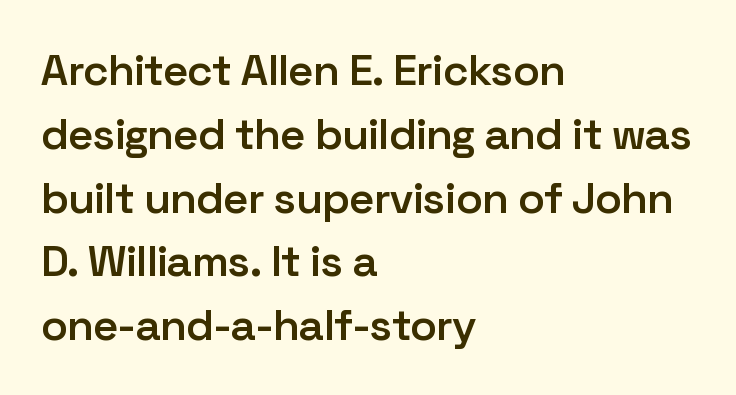
The image shows 44 px semibold sans-serif type, upright; set left-aligned, normal line spacing (1.45x), normal letter spacing, not underlined; low stroke contrast and a medium x-height.
